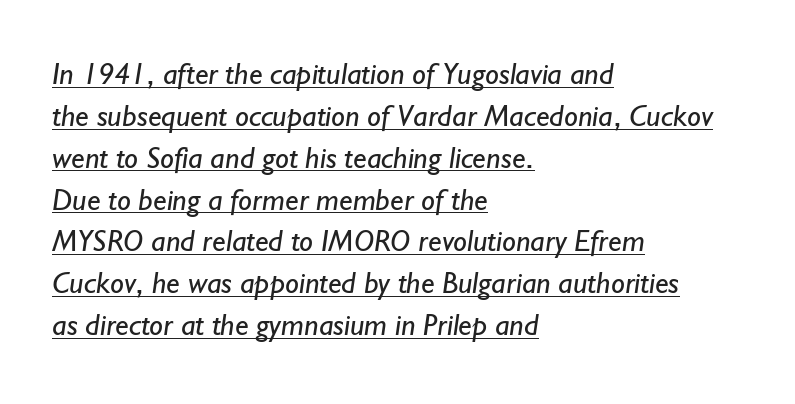
Underlining? Definitely there. The cut favours lightness, reaching ordinary text weight at its darkest. Note the varied advance widths — an 'i' is clearly narrower than an 'm'. The passage shown stacks its lines at a standard gap. Tracking here is standard; glyphs follow each other at the usual distance.
